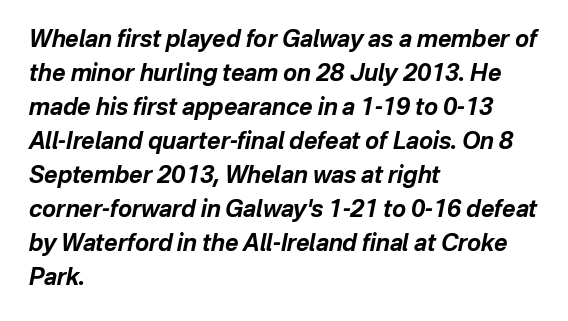
A full-strength bold gives these letters their thick strokes. The designer left line spacing at the default. Decoration check: the copy has no underline. The lines are quadded left. You can tell it's italic because the verticals aren't actually vertical.
